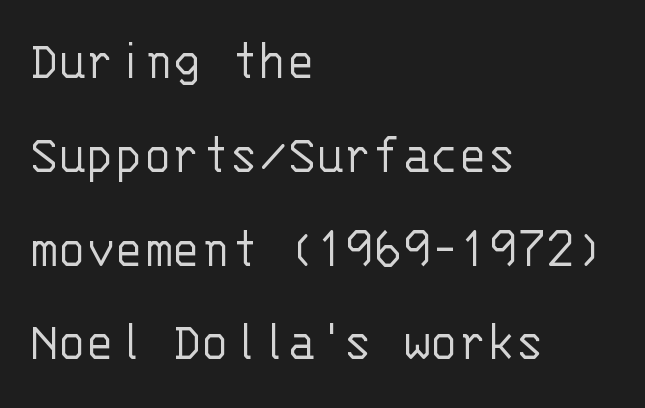
Q: Is the text bold? A: No.
Q: Is the text italic (slanted)? A: No, it is upright.
Q: Is the typeface a serif or a sans-serif typeface? A: Sans-serif.
Q: Is the text underlined? A: No.
Q: How is the paragraph aligned? A: Left-aligned.
Q: Is the spacing between letters normal or unusually wide? A: Normal.
Q: Is the spacing between lines tight, normal or loose? A: Normal.
Q: Width (condensed, normal, or wide)? A: Normal.
Q: Stroke contrast? A: Low.
Q: x-height? A: Large.
Q: Monospaced? A: Yes.
